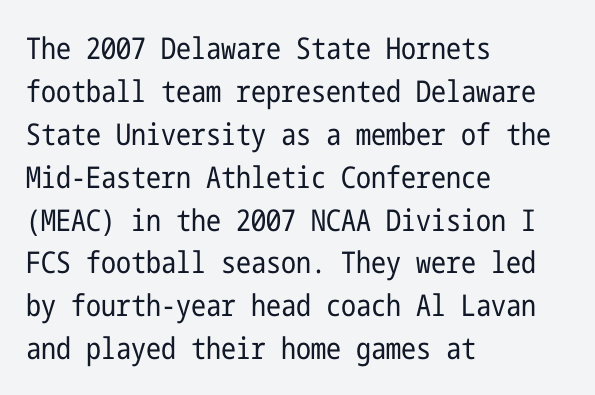
How would I describe the line gaps? Plain and ordinary. The letters stand straight up with perfectly vertical stems. Grotesque or geometric, the face here clearly has no serifs. Caption: face not bold, strokes unweighted. Look at the tracking — it's just the regular setting, nothing added. One-word summary of the alignment: left.
